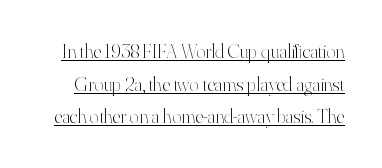
Q: Is the text bold? A: No.
Q: Is the text italic (slanted)? A: No, it is upright.
Q: Is the text underlined? A: Yes.
Q: Is the spacing between letters normal or unusually wide? A: Normal.
Q: Is the spacing between lines tight, normal or loose? A: Normal.
